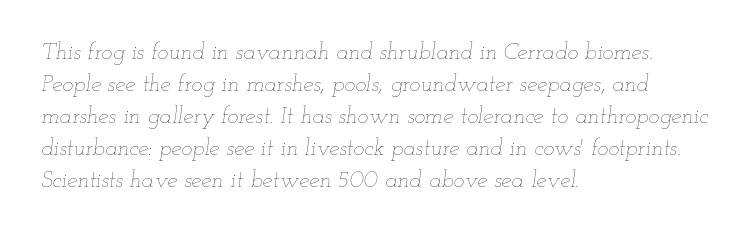
{"italic": "yes", "lean": "right", "slant_degrees": 12, "bold": "no", "underline": "no", "align": "left", "line_spacing": "normal", "line_spacing_ratio": 1.39, "letter_spacing": "normal", "letter_spacing_em": 0.0, "glyph_px": 23}
